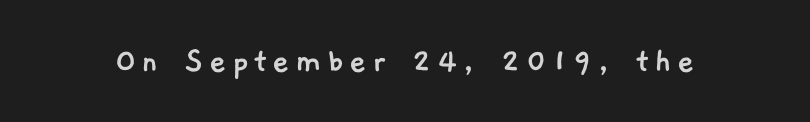
Q: Is the typeface a serif or a sans-serif typeface? A: Sans-serif.
Q: Is the text underlined? A: No.
Q: Width (condensed, normal, or wide)? A: Normal.
Q: Stroke contrast? A: Low.
Q: x-height? A: Medium.
Q: Monospaced? A: No.
